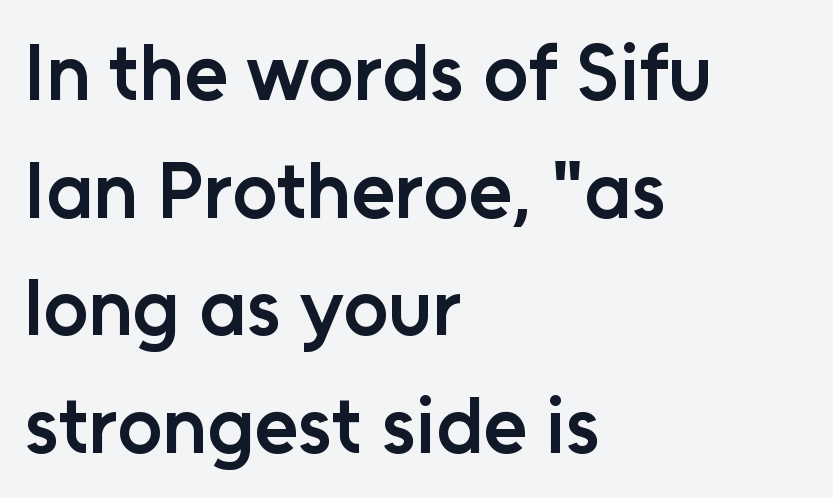
{"serif": "no", "italic": "no", "bold": "semi", "weight": "semibold", "width": "normal", "stroke_contrast": "low", "x_height": "medium", "monospaced": "no", "underline": "no", "align": "left", "line_spacing": "normal", "line_spacing_ratio": 1.49, "letter_spacing": "normal", "letter_spacing_em": 0.0, "glyph_px": 79}
